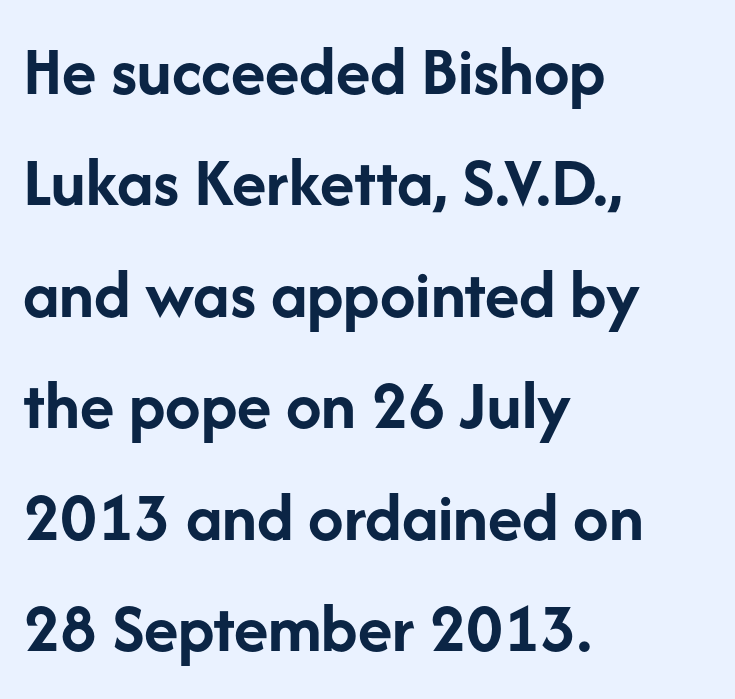
A clean baseline with only descenders dipping below it. Character widths vary here, with narrow letters taking less room than wide ones. Check where the strokes stop: nothing finishes them off — pure sans. The passage is arranged the way most books set body copy — flush left.
